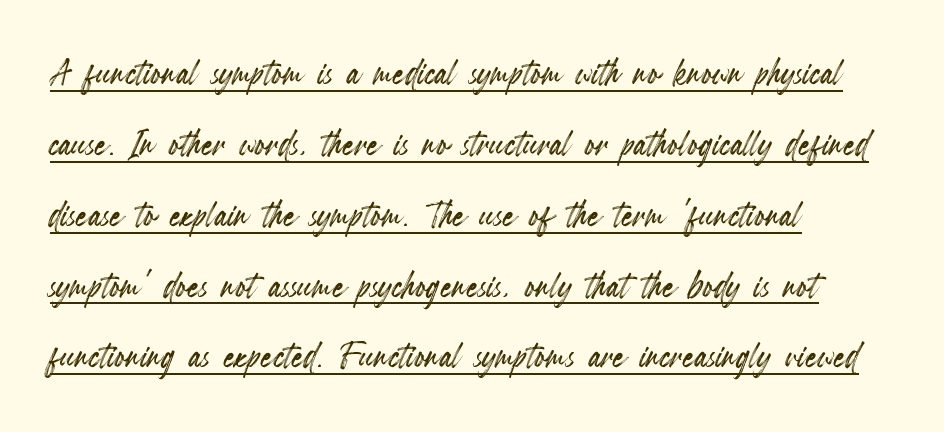
The image shows 46 px condensed type; set left-aligned, normal line spacing (1.54x), normal letter spacing, underlined; a small x-height.
